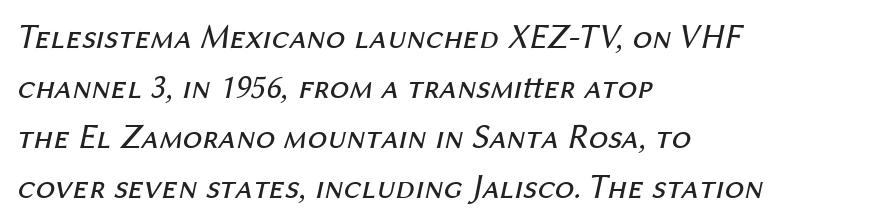
The image shows 35 px regular-weight type, italic (leaning right); set left-aligned, normal line spacing (1.43x), normal letter spacing, not underlined; medium stroke contrast and a medium x-height.
